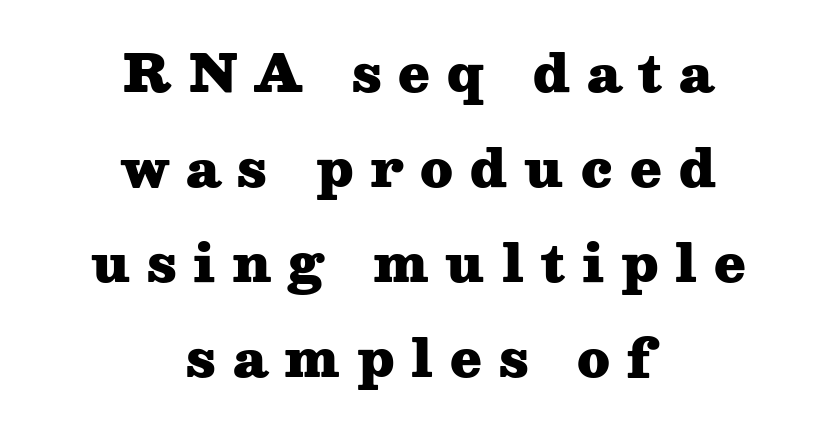
Q: Is the text bold? A: Yes.
Q: Is the text italic (slanted)? A: No, it is upright.
Q: Is the typeface a serif or a sans-serif typeface? A: Serif.
Q: Is the text underlined? A: No.
Q: How is the paragraph aligned? A: Centered.
Q: Is the spacing between letters normal or unusually wide? A: Unusually wide.
Q: Width (condensed, normal, or wide)? A: Wide.
Q: Stroke contrast? A: Medium.
Q: x-height? A: Medium.
Q: Monospaced? A: No.
